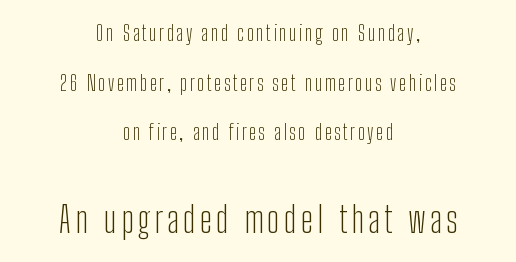
{"serif": "no", "italic": "no", "bold": "no", "weight": "light", "width": "condensed", "stroke_contrast": "low", "x_height": "medium", "monospaced": "no", "underline": "no", "align": "center", "line_spacing": "loose", "line_spacing_ratio": 2.36, "larger_block": "second", "size_ratio": 1.71, "glyph_px": 36}
